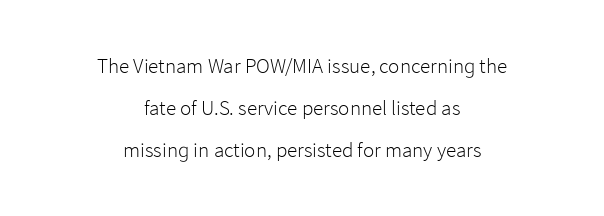
{"italic": "no", "bold": "no", "underline": "no", "align": "center", "line_spacing": "loose", "line_spacing_ratio": 2.01, "letter_spacing": "normal", "letter_spacing_em": 0.0, "glyph_px": 21}
